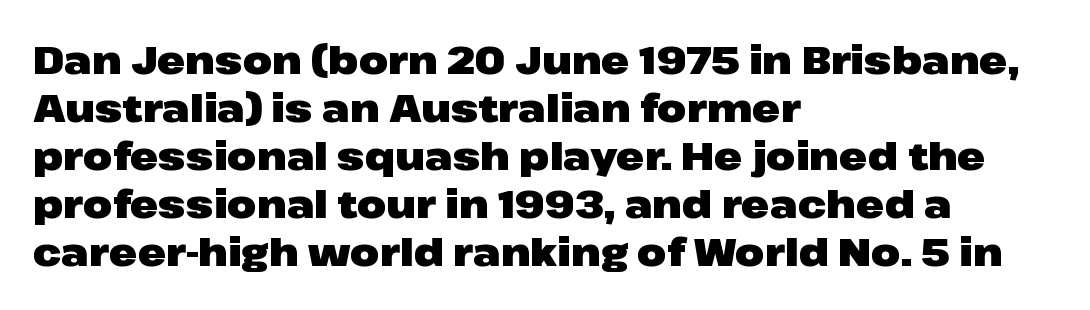
Q: Is the text bold? A: Yes.
Q: Is the text italic (slanted)? A: No, it is upright.
Q: Is the typeface a serif or a sans-serif typeface? A: Sans-serif.
Q: Is the text underlined? A: No.
Q: How is the paragraph aligned? A: Left-aligned.
Q: Is the spacing between letters normal or unusually wide? A: Normal.
Q: Is the spacing between lines tight, normal or loose? A: Normal.
Q: Width (condensed, normal, or wide)? A: Wide.
Q: Stroke contrast? A: Low.
Q: x-height? A: Medium.
Q: Monospaced? A: No.
